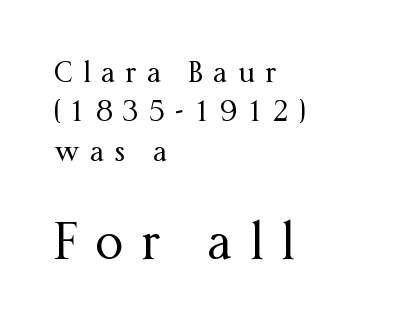
The image shows 50 px regular-weight serif type, upright; set left-aligned, normal line spacing (1.36x), unusually wide letter spacing (+0.35 em), not underlined; the second (bottom) block is 1.72x larger; medium stroke contrast and a medium x-height.
